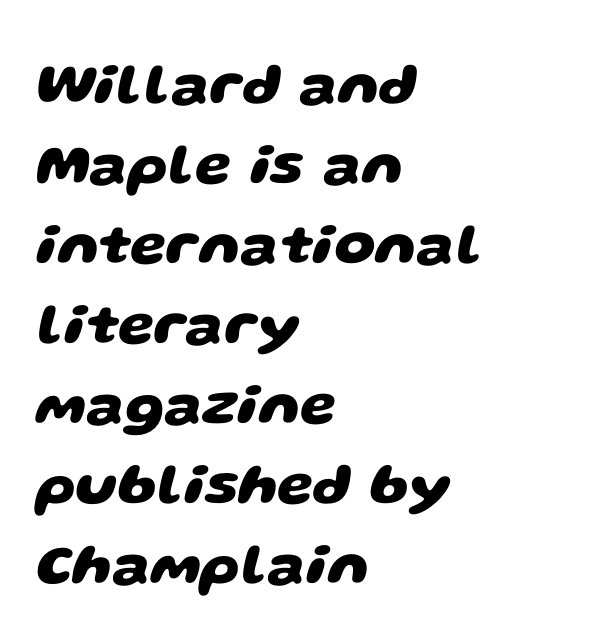
Q: Is the text bold? A: Yes.
Q: Is the typeface a serif or a sans-serif typeface? A: Sans-serif.
Q: Is the text underlined? A: No.
Q: How is the paragraph aligned? A: Left-aligned.
Q: Is the spacing between letters normal or unusually wide? A: Normal.
Q: Is the spacing between lines tight, normal or loose? A: Normal.
Q: Width (condensed, normal, or wide)? A: Wide.
Q: Stroke contrast? A: Low.
Q: x-height? A: Large.
Q: Monospaced? A: No.
